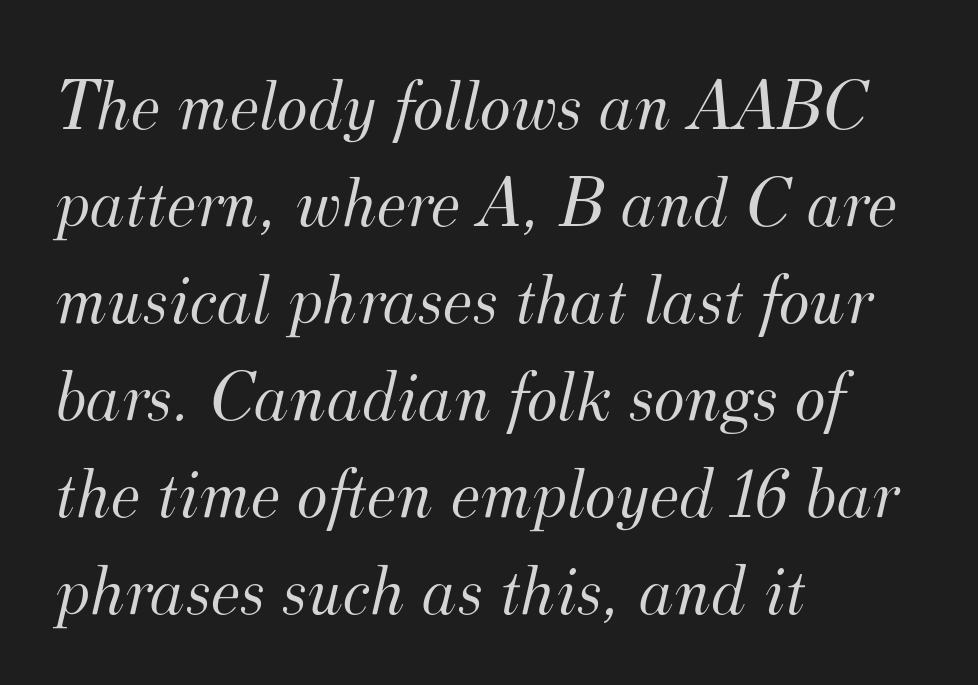
This sample uses plain, unmodified letter spacing. The space beneath each line is pristine and unruled. Which margin do the lines hug? The left one — the right edge is uneven. The typesetting does not lean heavy: it is not bold. A typesetter would label this face a serif. Spacing verdict: proportional, widths tailored to each character.
